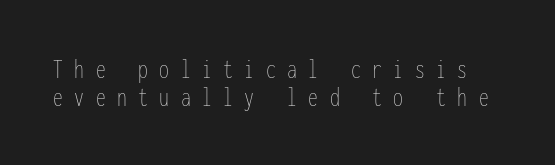
{"italic": "no", "bold": "no", "weight": "thin", "width": "condensed", "stroke_contrast": "low", "x_height": "medium", "monospaced": "yes", "underline": "no", "line_spacing": "tight", "line_spacing_ratio": 1.0, "letter_spacing": "wide", "letter_spacing_em": 0.41, "glyph_px": 28}
